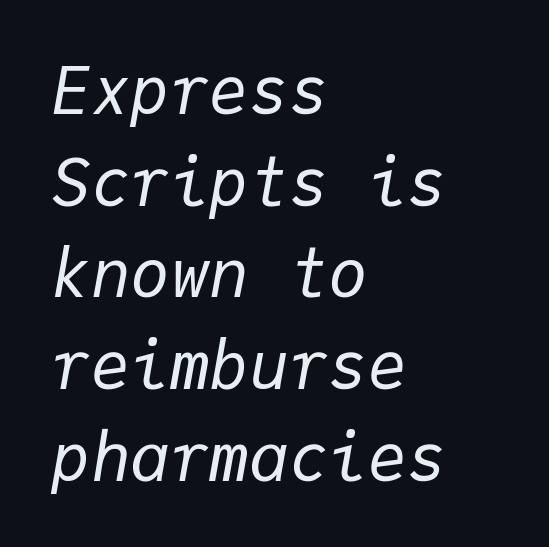
Plain, unruled lines of type. Would a proofreader flag this as italicized? Yes. Stem width sits at or under what a default text font uses. In CSS terms this would be text-align: left.
